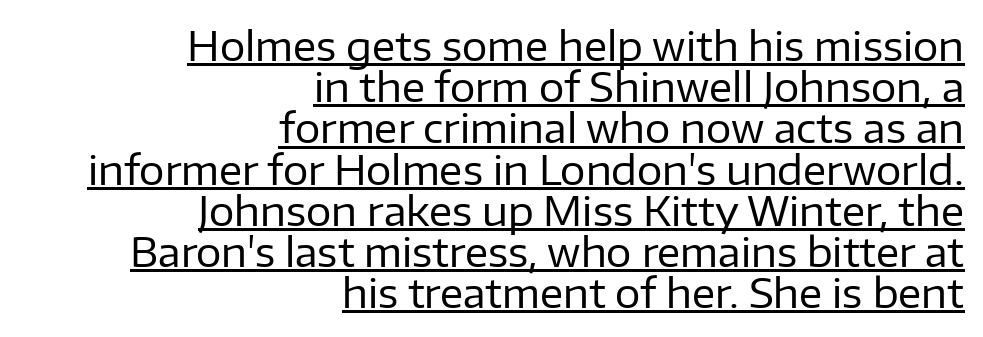
{"serif": "no", "italic": "no", "bold": "no", "weight": "regular", "width": "normal", "stroke_contrast": "low", "x_height": "medium", "monospaced": "no", "underline": "yes", "align": "right", "line_spacing": "tight", "line_spacing_ratio": 1.03, "letter_spacing": "normal", "letter_spacing_em": 0.0, "glyph_px": 40}
